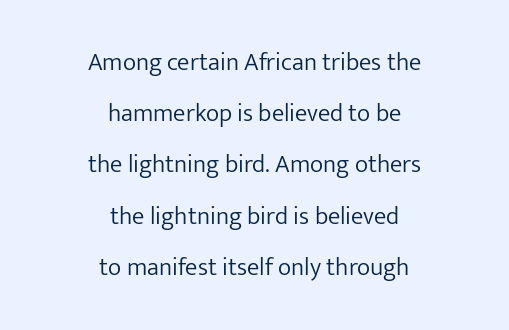
{"italic": "no", "bold": "no", "underline": "no", "align": "center", "line_spacing": "loose", "line_spacing_ratio": 2.05, "letter_spacing": "normal", "letter_spacing_em": 0.0, "glyph_px": 25}
